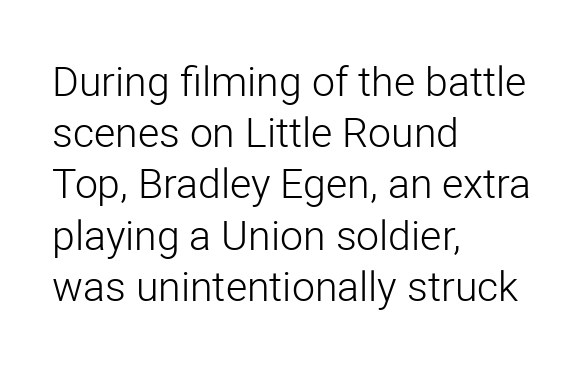
The image shows 41 px light sans-serif type, upright; set left-aligned, normal line spacing (1.25x), normal letter spacing, not underlined; low stroke contrast and a medium x-height.
